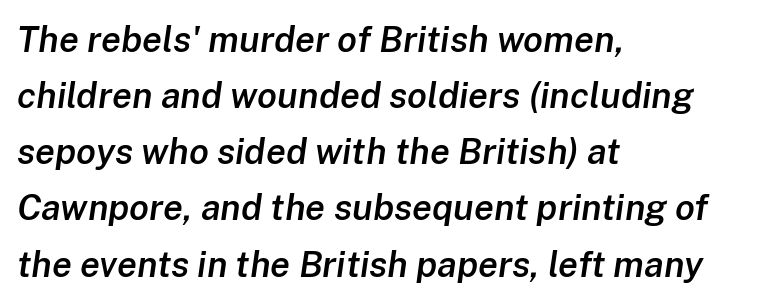
Q: Is the text bold? A: Semi-bold.
Q: Is the text italic (slanted)? A: Yes, it leans right by about 8 degrees.
Q: Is the text underlined? A: No.
Q: How is the paragraph aligned? A: Left-aligned.
Q: Is the spacing between letters normal or unusually wide? A: Normal.
Q: Is the spacing between lines tight, normal or loose? A: Normal.
Q: Width (condensed, normal, or wide)? A: Normal.
Q: Stroke contrast? A: Low.
Q: x-height? A: Medium.
Q: Monospaced? A: No.
